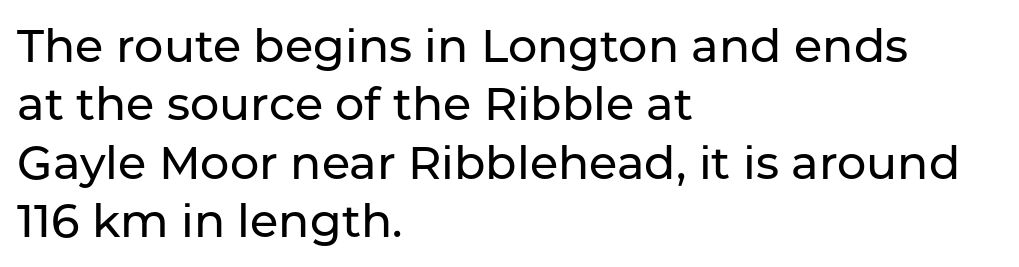
{"serif": "no", "italic": "no", "width": "normal", "stroke_contrast": "low", "x_height": "medium", "monospaced": "no", "underline": "no", "align": "left", "line_spacing": "normal", "line_spacing_ratio": 1.27, "letter_spacing": "normal", "letter_spacing_em": 0.0, "glyph_px": 46}
